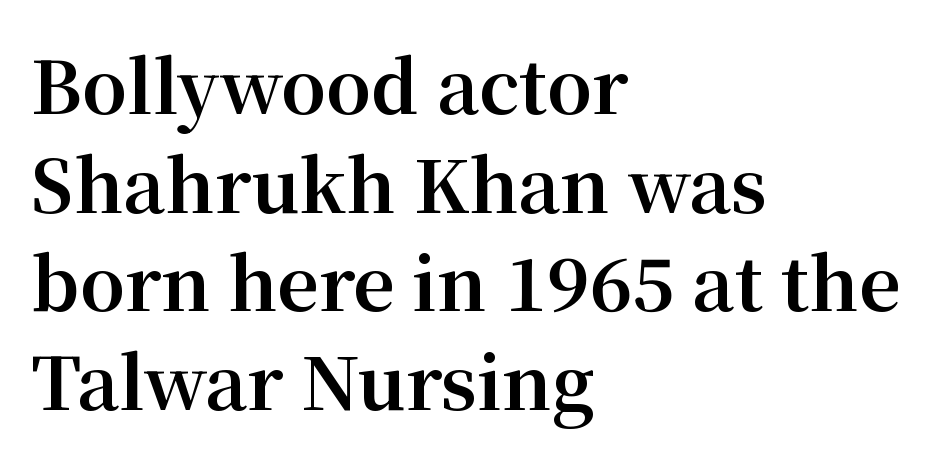
Stroke terminals: seriffed. The rendering anchors every line to the left-hand side. Think of a printed novel: that variable character pitch is what you see here. Honestly, the row spacing looks completely unremarkable. A bare baseline throughout the passage. The sample has been set heavy, in full bold.
